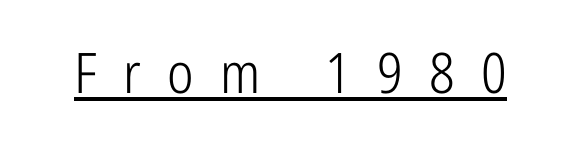
The image shows 56 px light, condensed sans-serif type, upright; set unusually wide letter spacing (+0.47 em), underlined; low stroke contrast and a medium x-height.
